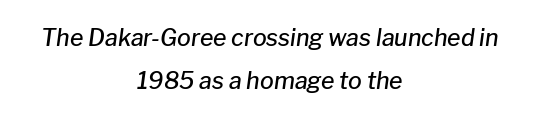
Neither beginnings nor endings align; midpoints do. The typography opts for an oblique posture over an upright one. Set as a demibold, roughly 600 on the weight scale. Bare-footed words on every line. The face used here is rendered with its standard letterfit.
